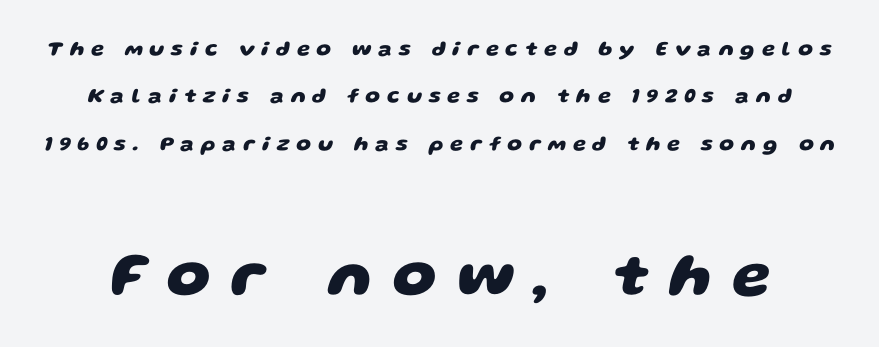
This is heavy type, rendered in bold. How would I describe the line gaps? Wide and relaxed. Are there feet on the stems? There aren't — it's a sans. Is the letter spacing exaggerated? Yes — the characters are pushed far apart.
